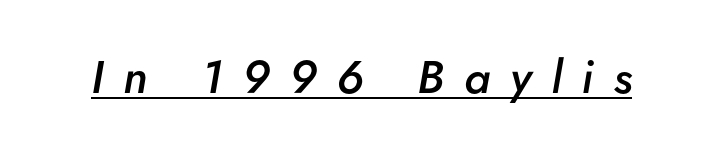
Q: Is the text bold? A: Semi-bold.
Q: Is the text italic (slanted)? A: Yes, it leans right by about 5 degrees.
Q: Is the text underlined? A: Yes.
Q: Is the spacing between letters normal or unusually wide? A: Unusually wide.
Q: Width (condensed, normal, or wide)? A: Normal.
Q: Stroke contrast? A: Low.
Q: x-height? A: Small.
Q: Monospaced? A: No.
